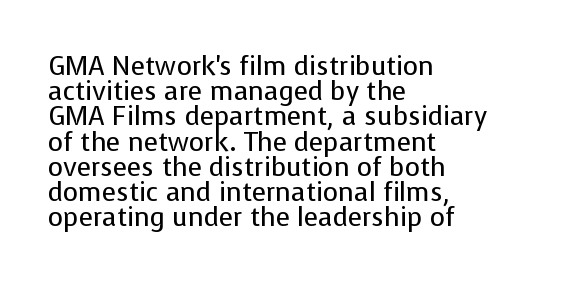
The image shows 26 px text type, upright; set left-aligned, tight line spacing (0.97x), normal letter spacing, not underlined.
